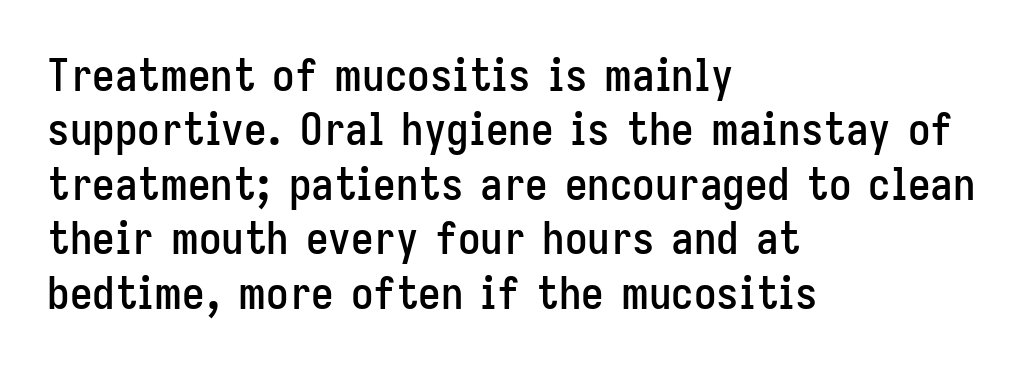
The image shows 45 px condensed sans-serif type, upright; set left-aligned, line spacing 1.21x, normal letter spacing, not underlined; low stroke contrast and a medium x-height.
